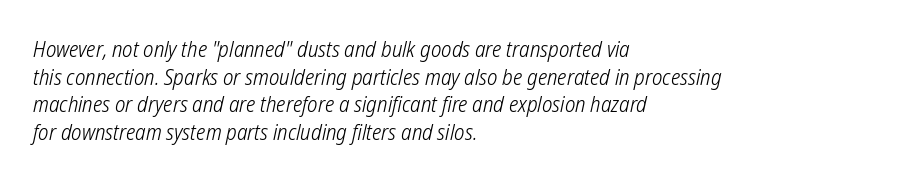
Q: Is the text bold? A: No.
Q: Is the text underlined? A: No.
Q: How is the paragraph aligned? A: Left-aligned.
Q: Is the spacing between letters normal or unusually wide? A: Normal.
Q: Is the spacing between lines tight, normal or loose? A: Normal.
